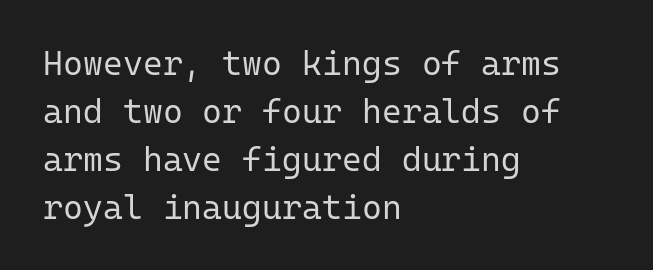
Q: Is the text bold? A: No.
Q: Is the text italic (slanted)? A: No, it is upright.
Q: Is the typeface a serif or a sans-serif typeface? A: Sans-serif.
Q: Is the text underlined? A: No.
Q: How is the paragraph aligned? A: Left-aligned.
Q: Is the spacing between letters normal or unusually wide? A: Normal.
Q: Is the spacing between lines tight, normal or loose? A: Normal.
Q: Width (condensed, normal, or wide)? A: Normal.
Q: Stroke contrast? A: Low.
Q: x-height? A: Medium.
Q: Monospaced? A: Yes.
